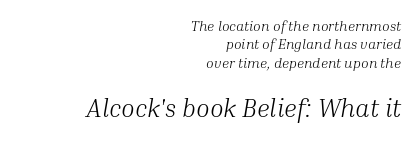
The type is set solid horizontally, with unmodified tracking. The glyphs are unaccompanied by any horizontal stroke below them. The letterforms sit at book weight or below. The font's italic variant was chosen for this text. This sample keeps an unexceptional amount of space between lines. The face used here appears at its bigger size in the lower chunk.
